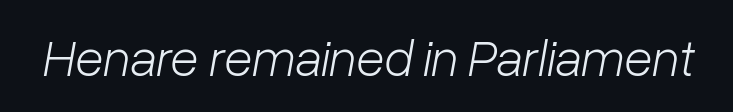
{"italic": "yes", "lean": "right", "slant_degrees": 10, "bold": "no", "weight": "light", "width": "normal", "stroke_contrast": "low", "x_height": "medium", "monospaced": "no", "underline": "no", "letter_spacing": "normal", "letter_spacing_em": 0.0, "glyph_px": 52}
